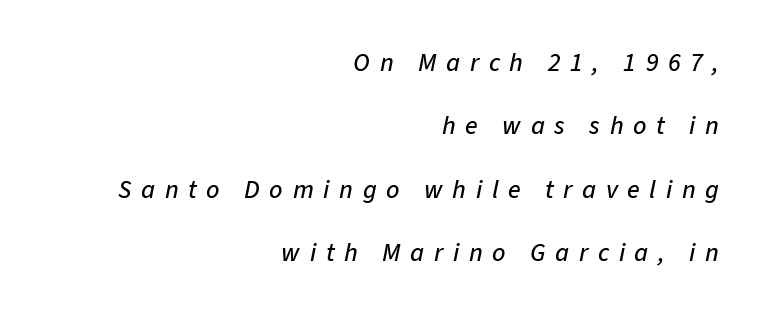
Q: Is the text italic (slanted)? A: Yes, it leans right by about 11 degrees.
Q: Is the text underlined? A: No.
Q: How is the paragraph aligned? A: Right-aligned.
Q: Is the spacing between letters normal or unusually wide? A: Unusually wide.
Q: Is the spacing between lines tight, normal or loose? A: Loose.
